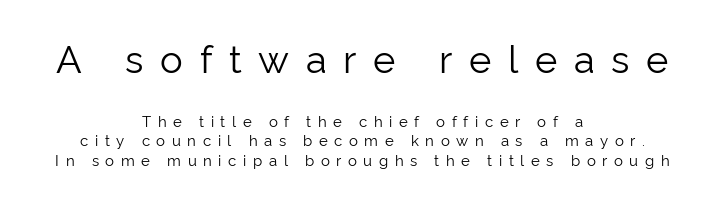
Q: Is the text bold? A: No.
Q: Is the text italic (slanted)? A: No, it is upright.
Q: Is the typeface a serif or a sans-serif typeface? A: Sans-serif.
Q: Is the text underlined? A: No.
Q: How is the paragraph aligned? A: Centered.
Q: Is the spacing between letters normal or unusually wide? A: Unusually wide.
Q: Is the spacing between lines tight, normal or loose? A: Normal.
Q: Which block of text is set in a larger size, the first (top) or the second (bottom)? A: The first (top) one.
Q: Width (condensed, normal, or wide)? A: Normal.
Q: Stroke contrast? A: Low.
Q: x-height? A: Medium.
Q: Monospaced? A: No.
